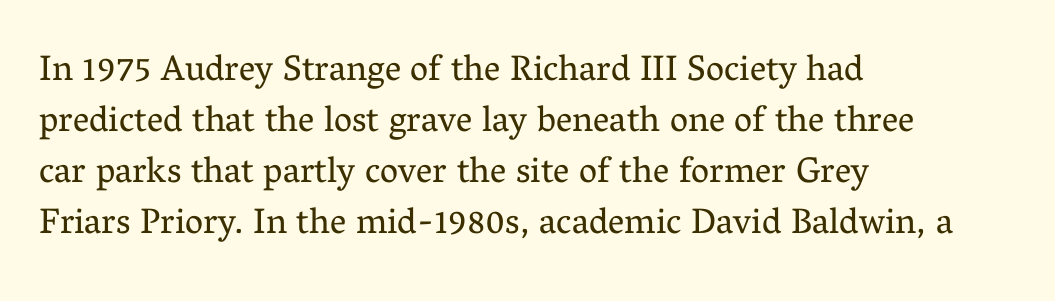
{"serif": "yes", "italic": "no", "bold": "no", "weight": "regular", "width": "normal", "stroke_contrast": "medium", "x_height": "medium", "monospaced": "no", "underline": "no", "align": "left", "line_spacing": "normal", "line_spacing_ratio": 1.42, "letter_spacing": "normal", "letter_spacing_em": 0.0, "glyph_px": 36}
